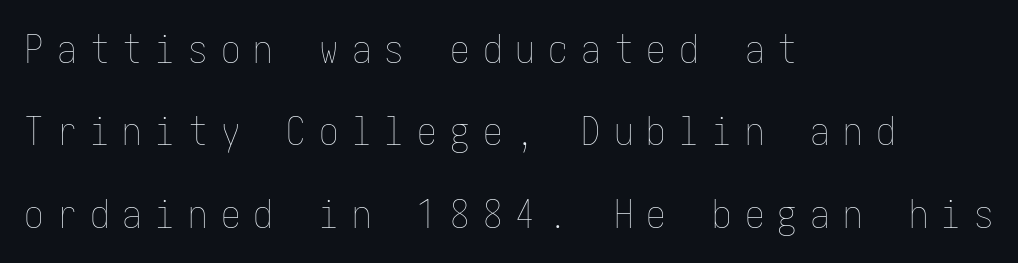
{"italic": "no", "bold": "no", "weight": "thin", "width": "condensed", "stroke_contrast": "low", "x_height": "medium", "underline": "no", "align": "left", "line_spacing": "loose", "line_spacing_ratio": 2.11, "letter_spacing": "wide", "letter_spacing_em": 0.34, "glyph_px": 39}
